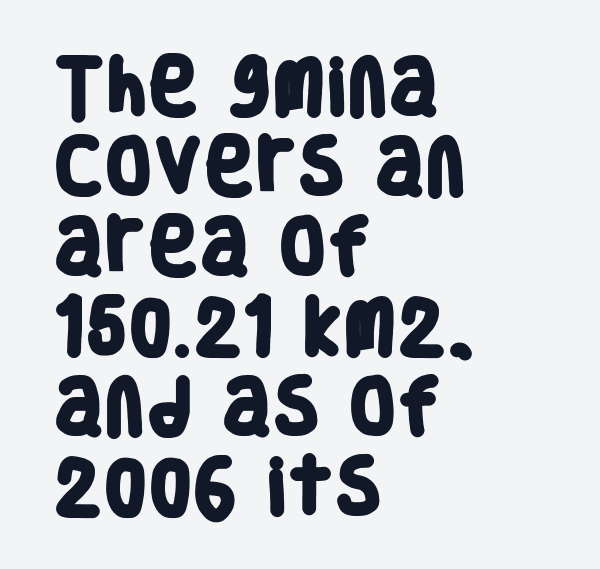
The rendering keeps characters at their native spacing. Think of a printed novel: that variable character pitch is what you see here. Does the copy run flush right? No — it runs flush left. The font family rendered here belongs to the sans-serif group. The letters are bold, with thick, heavy strokes.
